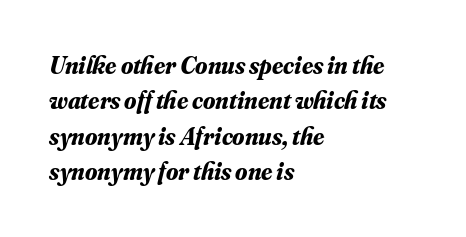
The image shows 25 px bold type, italic (leaning right); set left-aligned, normal line spacing (1.42x), normal letter spacing, not underlined.
